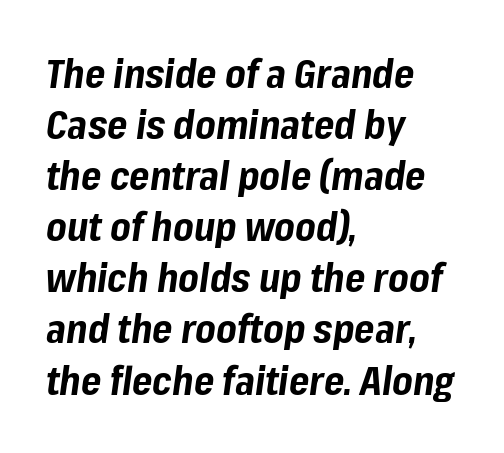
The image shows 39 px bold type, italic (leaning right); set left-aligned, normal line spacing (1.31x), normal letter spacing, not underlined; low stroke contrast and a medium x-height.
